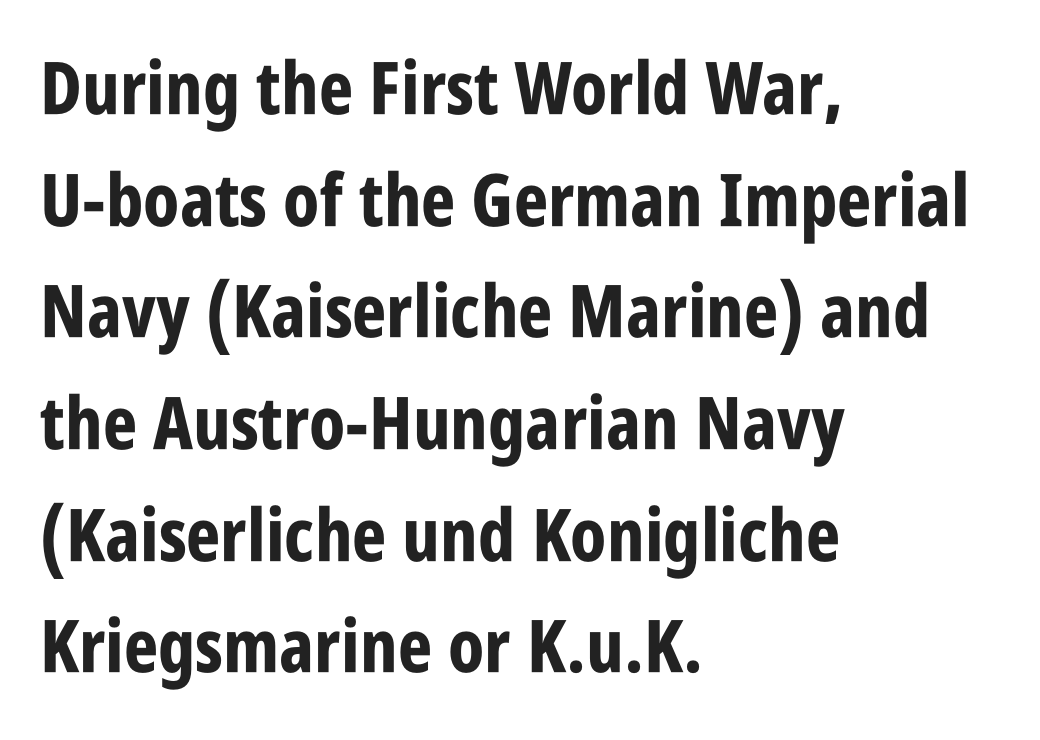
You can tell from the bare stems that sans-serif type was used. This is roman type, the default non-slanted kind. What stands out about the letter spacing? Nothing — it is the standard amount. Descenders hang freely into open space. Which margin do the lines hug? The left one — the right edge is uneven. These lines carry a lot of weight — the face is fully bold.
